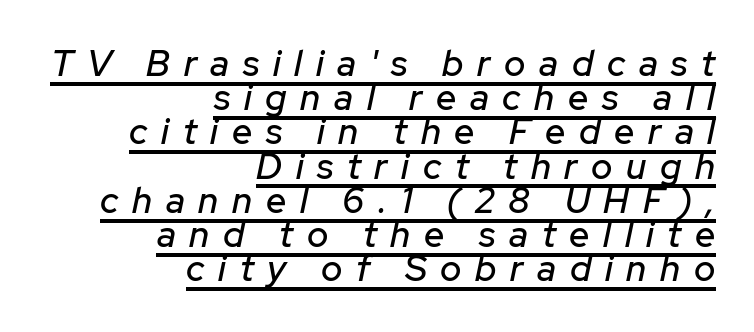
The image shows 36 px text type, italic (leaning right); set right-aligned, tight line spacing (0.95x), unusually wide letter spacing (+0.38 em), underlined; low stroke contrast and a medium x-height.
